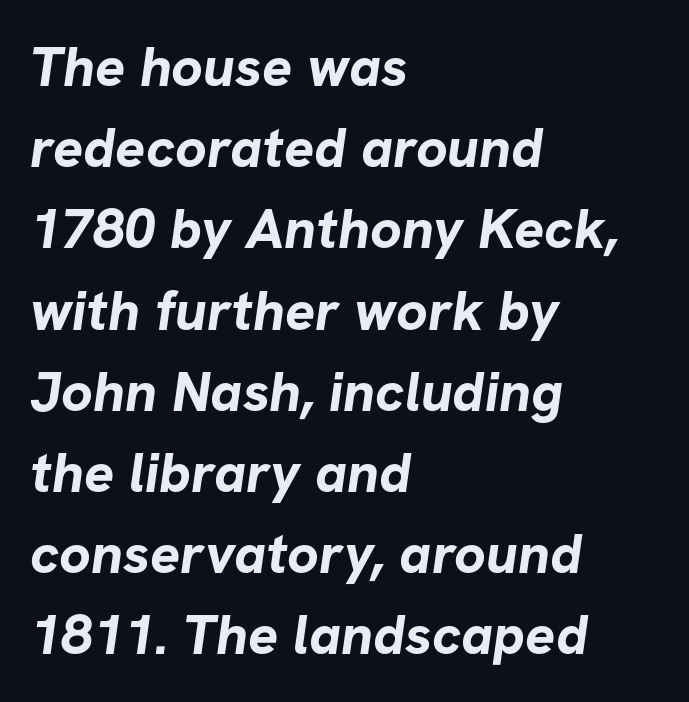
The image shows 56 px bold sans-serif type; set left-aligned, normal line spacing (1.45x), normal letter spacing, not underlined; low stroke contrast and a medium x-height.
